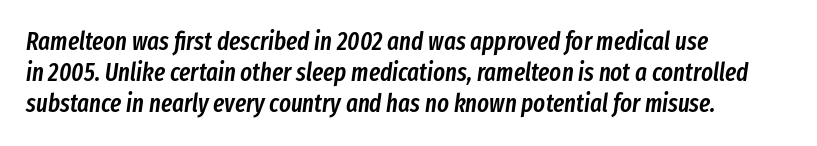
The image shows 25 px text type, italic (leaning right); set left-aligned, normal line spacing (1.25x), normal letter spacing, not underlined.
